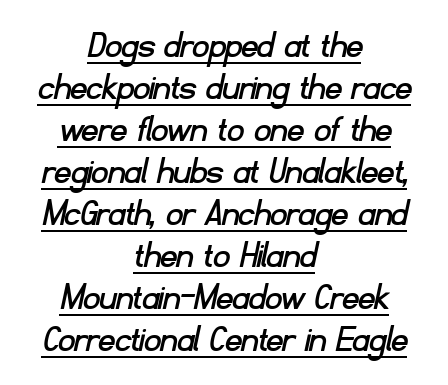
The image shows 40 px sans-serif type; set centered, tight line spacing (1.05x), normal letter spacing, underlined; low stroke contrast and a small x-height.
